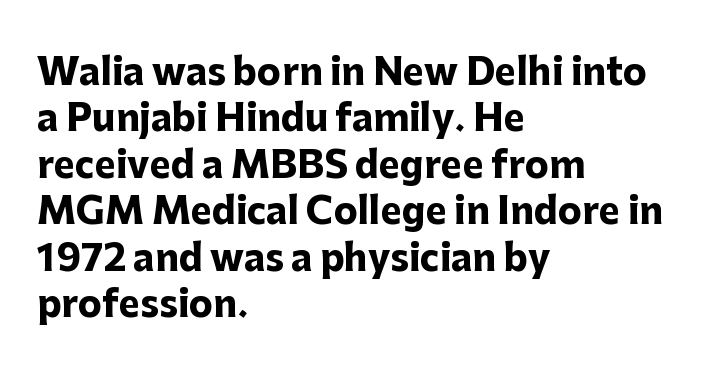
Q: Is the text bold? A: Yes.
Q: Is the text italic (slanted)? A: No, it is upright.
Q: Is the typeface a serif or a sans-serif typeface? A: Sans-serif.
Q: Is the text underlined? A: No.
Q: How is the paragraph aligned? A: Left-aligned.
Q: Is the spacing between letters normal or unusually wide? A: Normal.
Q: Is the spacing between lines tight, normal or loose? A: Normal.
Q: Width (condensed, normal, or wide)? A: Normal.
Q: Stroke contrast? A: Low.
Q: x-height? A: Medium.
Q: Monospaced? A: No.
